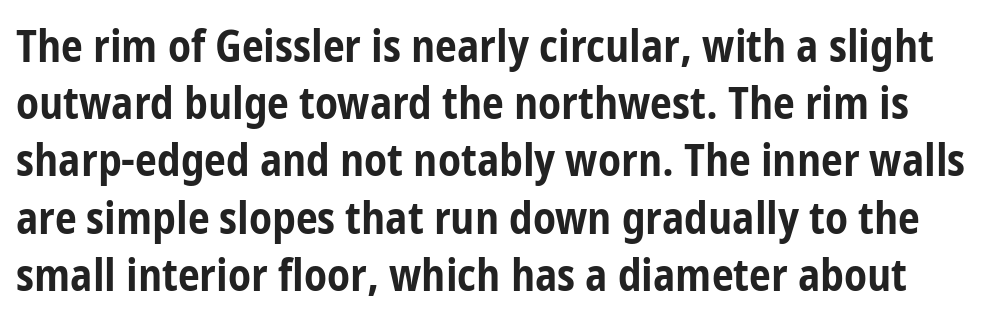
The image shows 44 px bold, condensed sans-serif type, upright; set normal line spacing (1.3x), normal letter spacing, not underlined; low stroke contrast and a medium x-height.
